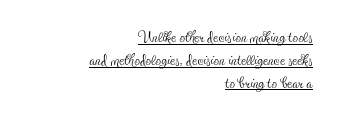
The image shows 22 px text type; set right-aligned, tight line spacing (1.04x), normal letter spacing, underlined.
